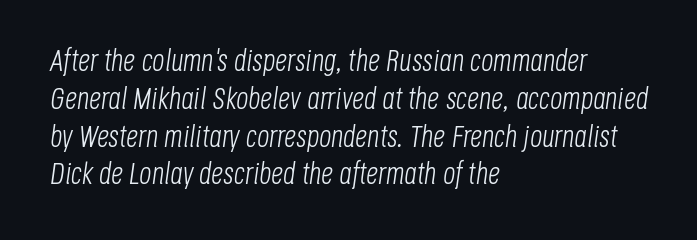
{"italic": "yes", "lean": "right", "slant_degrees": 8, "bold": "no", "weight": "light", "width": "condensed", "stroke_contrast": "low", "x_height": "large", "monospaced": "no", "underline": "no", "align": "left", "line_spacing": "normal", "line_spacing_ratio": 1.26, "letter_spacing": "normal", "letter_spacing_em": 0.0, "glyph_px": 30}
